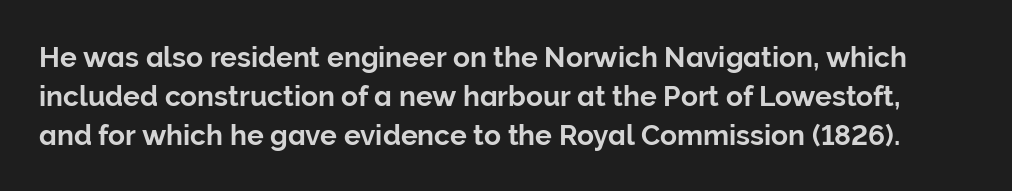
Q: Is the text italic (slanted)? A: No, it is upright.
Q: Is the typeface a serif or a sans-serif typeface? A: Sans-serif.
Q: Is the text underlined? A: No.
Q: Is the spacing between letters normal or unusually wide? A: Normal.
Q: Is the spacing between lines tight, normal or loose? A: Normal.
Q: Width (condensed, normal, or wide)? A: Normal.
Q: Stroke contrast? A: Low.
Q: x-height? A: Medium.
Q: Monospaced? A: No.
